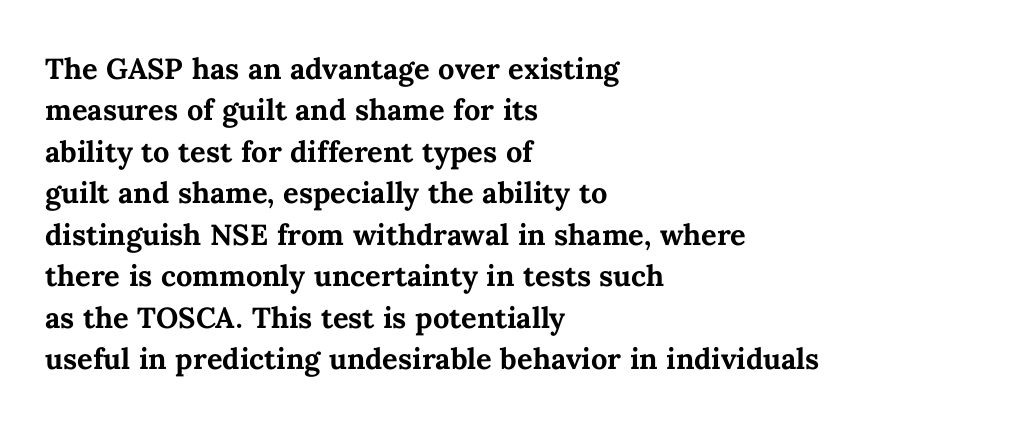
{"italic": "no", "bold": "yes", "weight": "bold", "width": "normal", "stroke_contrast": "medium", "x_height": "medium", "monospaced": "no", "underline": "no", "align": "left", "line_spacing": "normal", "line_spacing_ratio": 1.43, "letter_spacing": "normal", "letter_spacing_em": 0.0, "glyph_px": 29}
